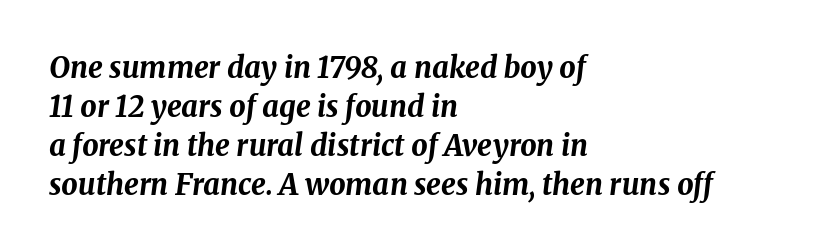
Q: Is the text bold? A: Yes.
Q: Is the text italic (slanted)? A: Yes, it leans right by about 8 degrees.
Q: Is the text underlined? A: No.
Q: How is the paragraph aligned? A: Left-aligned.
Q: Is the spacing between letters normal or unusually wide? A: Normal.
Q: Is the spacing between lines tight, normal or loose? A: Normal.
Q: Width (condensed, normal, or wide)? A: Normal.
Q: Stroke contrast? A: Medium.
Q: x-height? A: Medium.
Q: Monospaced? A: No.
